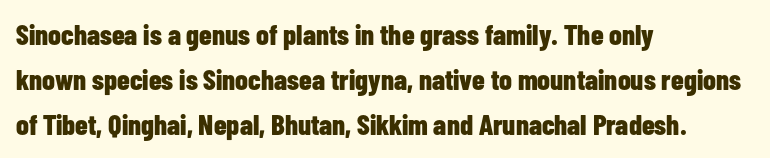
The image shows 29 px bold, condensed sans-serif type, upright; set left-aligned, normal line spacing (1.56x), normal letter spacing, not underlined; low stroke contrast and a medium x-height.
